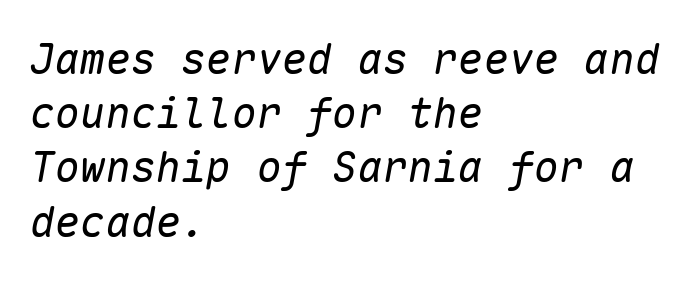
The rendering anchors every line to the left-hand side. Honestly, the row spacing looks completely unremarkable. Glance below the letters and you will spot only blank space. It's the slanting kind of type. Ink coverage per letter is moderate at most.
